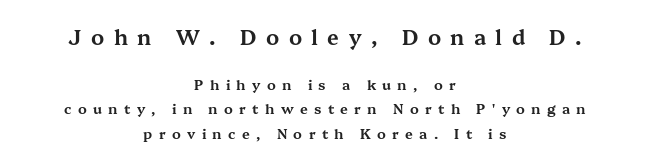
The image shows 21 px text type, upright; set centered, line spacing 1.73x, unusually wide letter spacing (+0.45 em), not underlined; the first (top) block is 1.5x larger.
